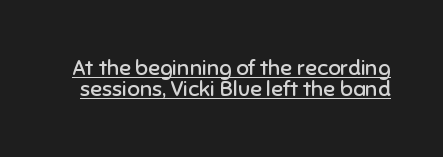
The image shows 22 px text type, upright; set tight line spacing (0.97x), normal letter spacing, underlined.
